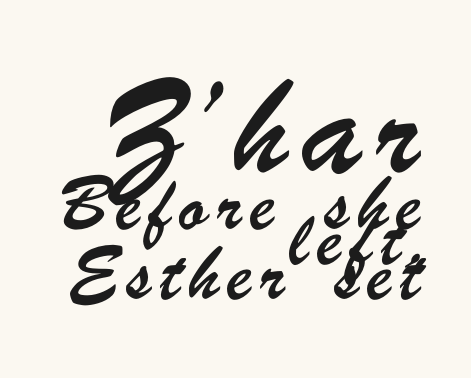
A sans-serif font was chosen for this passage. Nobody drew a line under any word here. Here the glyphs are tracked loosely, breaking word shapes into spaced letters. Is the lower block the larger one? No — the upper block carries the bigger type. If you measured baseline to baseline, you'd find a short distance. A typesetter would call this proportional, since set widths differ per character.
